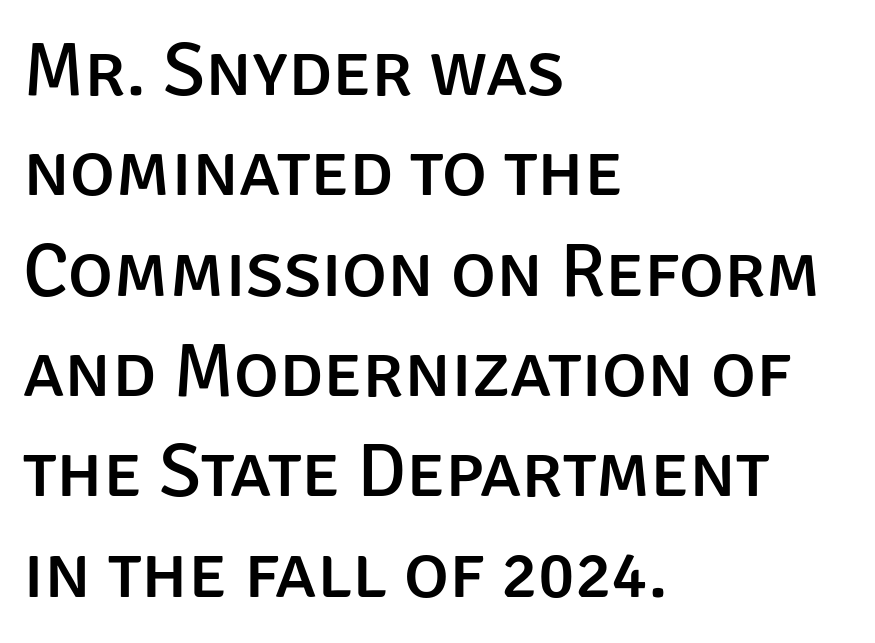
The font's upright variant was chosen for this text. You could call the tracking neutral — neither tight nor loose. These lines sit exactly where default settings would place them. Is this a fixed-width face? No — the glyphs have proportional, varying widths. These lines are composed in type without serifs.
